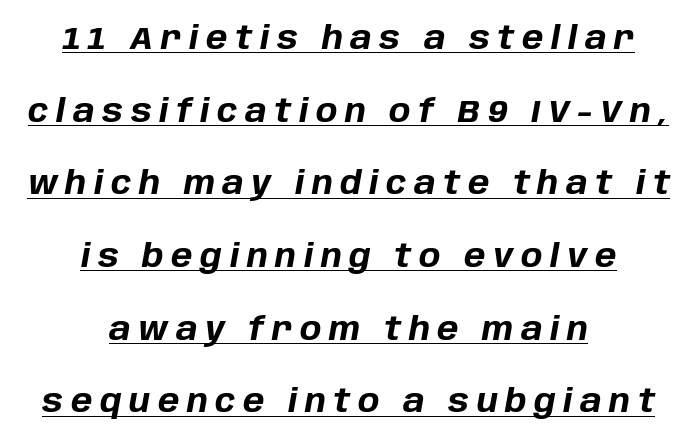
The image shows 32 px bold type, italic (leaning right); set centered, loose line spacing (2.27x), unusually wide letter spacing (+0.24 em), underlined; low stroke contrast and a large x-height.
